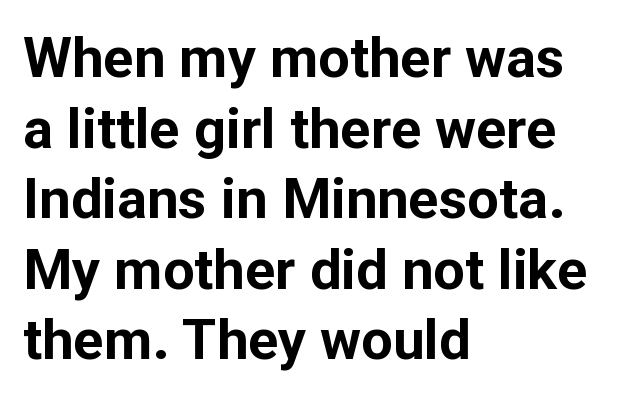
{"serif": "no", "italic": "no", "bold": "yes", "weight": "bold", "width": "normal", "stroke_contrast": "low", "x_height": "medium", "monospaced": "no", "underline": "no", "align": "left", "line_spacing": "normal", "line_spacing_ratio": 1.26, "letter_spacing": "normal", "letter_spacing_em": 0.0, "glyph_px": 56}
